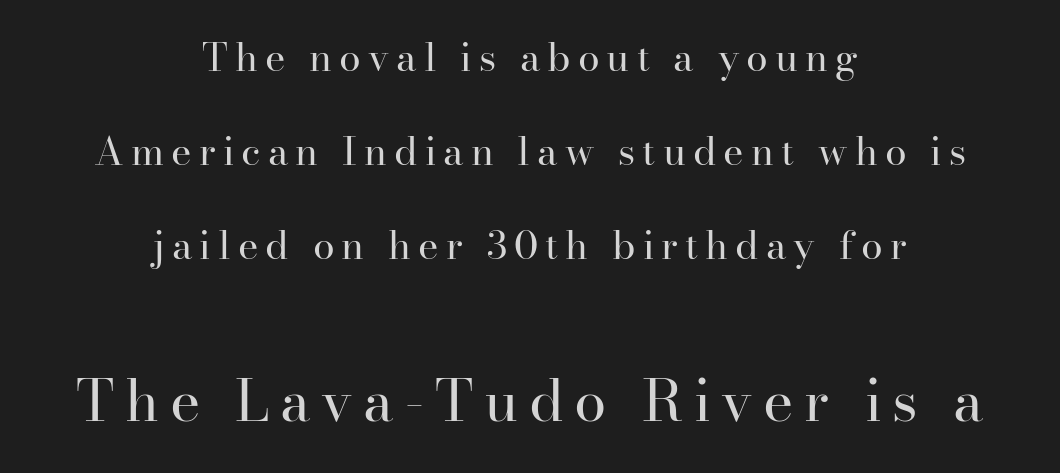
The image shows 58 px regular-weight serif type, upright; set centered, loose line spacing (2.41x), not underlined; the second (bottom) block is 1.49x larger; high stroke contrast and a small x-height.
